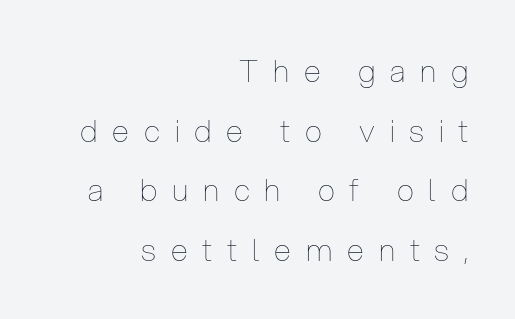
Think of a printed novel: that variable character pitch is what you see here. Line ends are locked; line starts wander. The words here are not underlined. If you measured baseline to baseline, you'd find a long distance. The weight tops out at a normal text grade. Posture: vertical.
